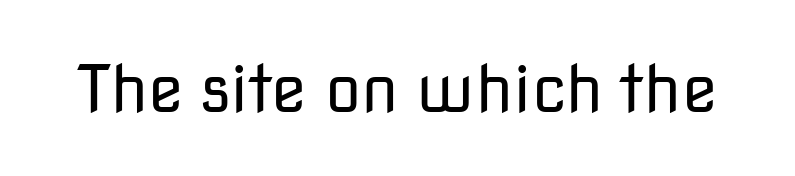
You can tell it's not italic because the verticals are truly vertical. Think of a printed novel: that variable character pitch is what you see here. This rendering employs a face without finishing strokes, i.e., a sans-serif. The area under the type is left untouched. On a weight scale, this lands at 450 or below.
